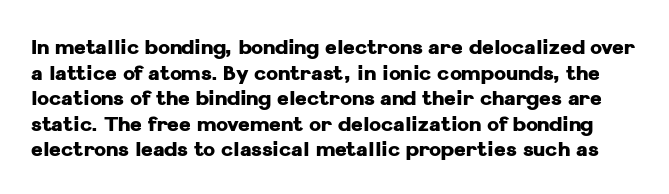
{"italic": "no", "bold": "yes", "underline": "no", "line_spacing": "normal", "line_spacing_ratio": 1.28, "letter_spacing": "normal", "letter_spacing_em": 0.0, "glyph_px": 20}
